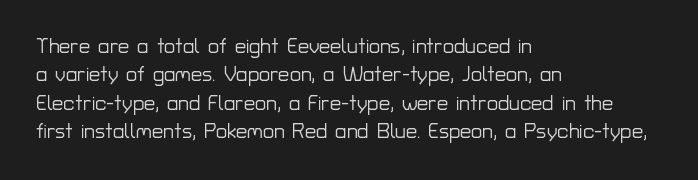
Reading down the block, your eye returns to a fixed left position each line. What stands out about the letter spacing? Nothing — it is the standard amount. The specimen reads as upright at a glance. The designer left line spacing at the default.
